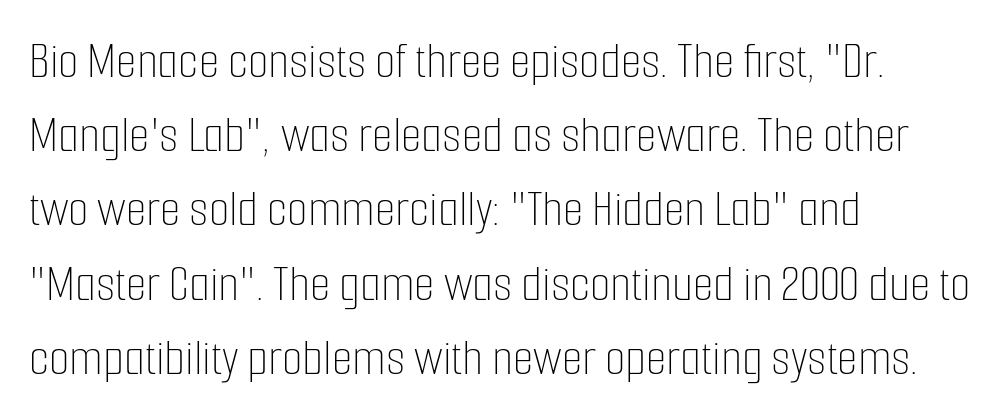
Does the lettering tilt? It doesn't — this is upright. Each stroke keeps to a modest, everyday thickness or less. The face used here is proportionally spaced, like ordinary book or web type. Here the glyphs are tracked normally, forming tight word shapes.
